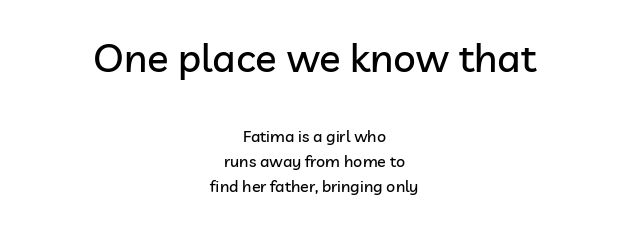
The image shows 40 px sans-serif type, upright; set centered, normal line spacing (1.56x), normal letter spacing, not underlined; the first (top) block is 2.5x larger; low stroke contrast and a medium x-height.
